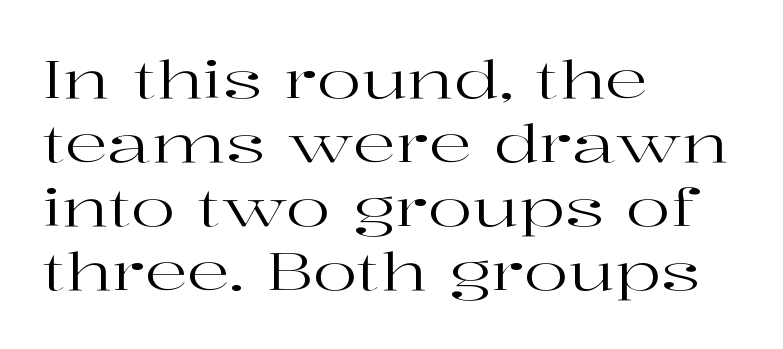
The image shows 53 px regular-weight, wide serif type, upright; set left-aligned, line spacing 1.21x, normal letter spacing, not underlined; high stroke contrast and a medium x-height.
